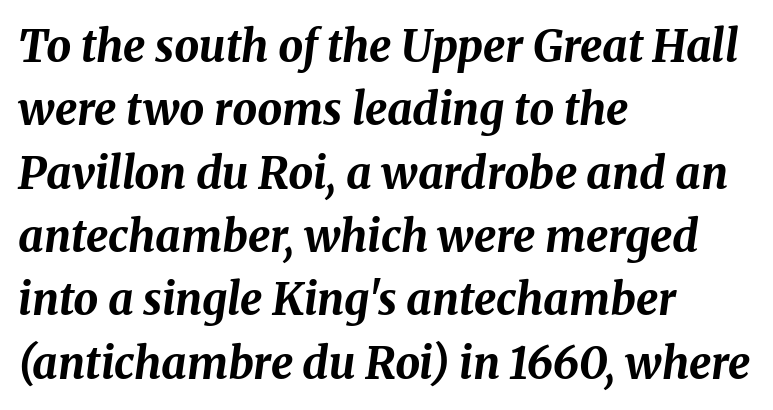
{"italic": "yes", "lean": "right", "slant_degrees": 8, "bold": "yes", "weight": "bold", "width": "normal", "stroke_contrast": "medium", "x_height": "medium", "monospaced": "no", "underline": "no", "align": "left", "line_spacing": "normal", "line_spacing_ratio": 1.44, "letter_spacing": "normal", "letter_spacing_em": 0.0, "glyph_px": 44}
